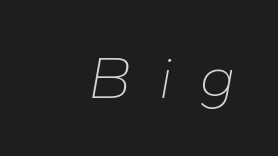
Is the letter spacing exaggerated? Yes — the characters are pushed far apart. Compared with ordinary roman type, these characters are visibly tilted. Vertical stems look standard width or narrower in stroke. No word sits above an underline.
